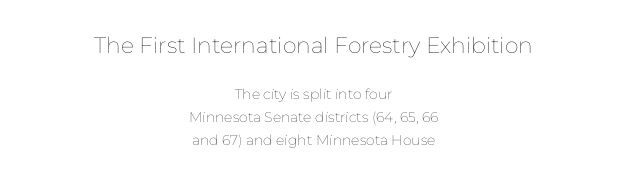
The image shows 22 px text type, upright; set centered, normal line spacing (1.64x), normal letter spacing, not underlined; the first (top) block is 1.57x larger.
